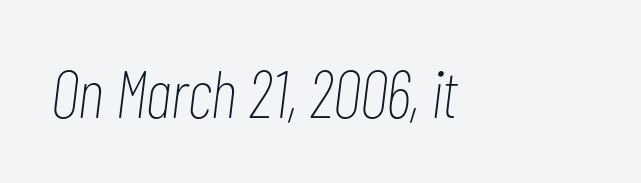
The image shows 67 px thin, condensed type, italic (leaning right); set normal letter spacing, not underlined; low stroke contrast and a medium x-height.
